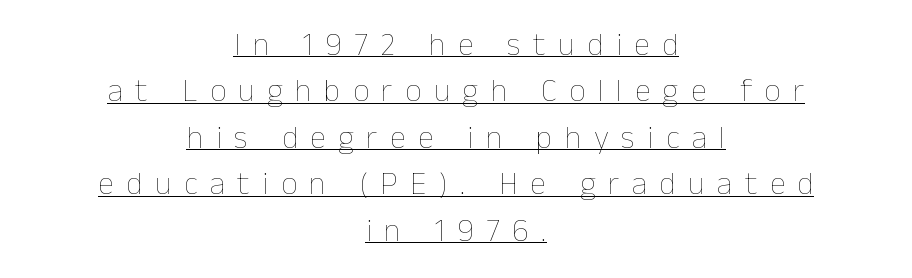
The image shows 32 px thin type, upright; set centered, normal line spacing (1.45x), unusually wide letter spacing (+0.39 em), underlined; low stroke contrast and a medium x-height.
